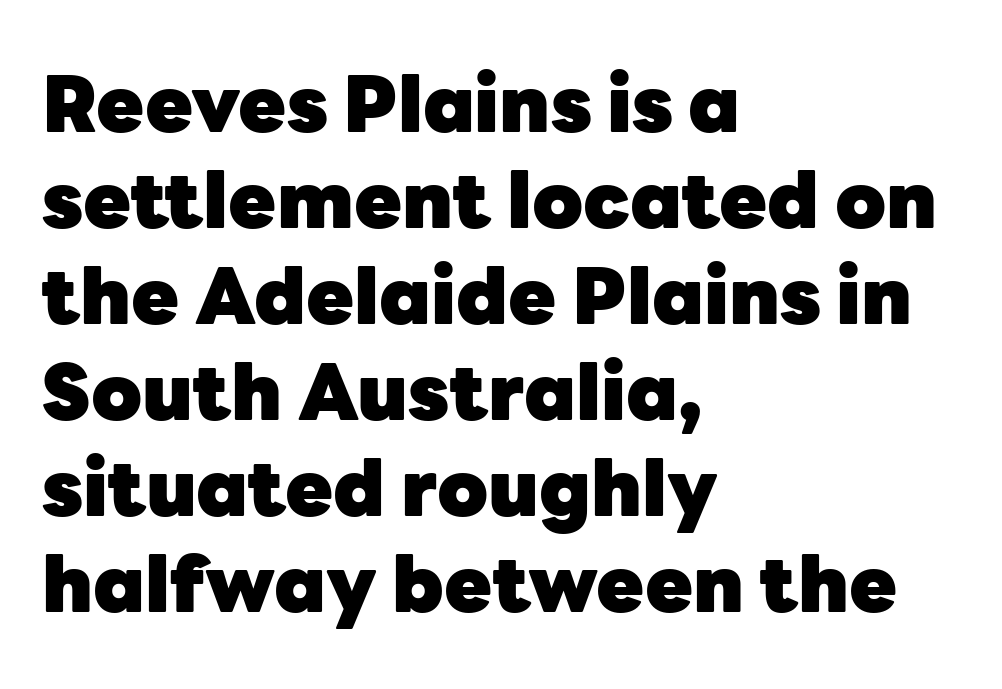
Q: Is the text bold? A: Yes.
Q: Is the text italic (slanted)? A: No, it is upright.
Q: Is the typeface a serif or a sans-serif typeface? A: Sans-serif.
Q: Is the text underlined? A: No.
Q: How is the paragraph aligned? A: Left-aligned.
Q: Is the spacing between letters normal or unusually wide? A: Normal.
Q: Width (condensed, normal, or wide)? A: Normal.
Q: Stroke contrast? A: Low.
Q: x-height? A: Medium.
Q: Monospaced? A: No.
